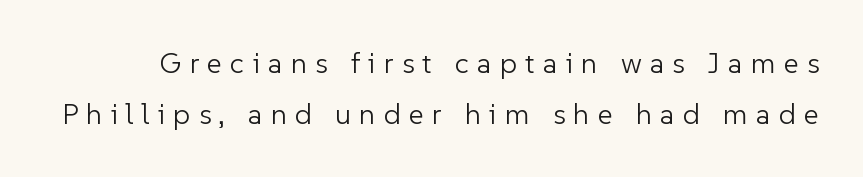
The image shows 29 px light sans-serif type, upright; set line spacing 1.75x, unusually wide letter spacing (+0.28 em), not underlined; low stroke contrast and a medium x-height.
